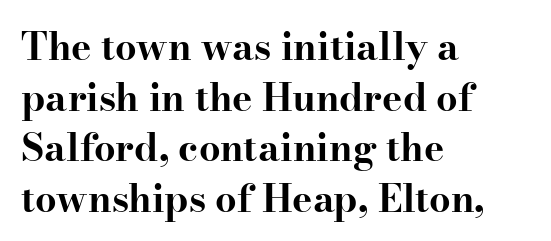
Q: Is the text bold? A: Yes.
Q: Is the text italic (slanted)? A: No, it is upright.
Q: Is the typeface a serif or a sans-serif typeface? A: Serif.
Q: Is the text underlined? A: No.
Q: How is the paragraph aligned? A: Left-aligned.
Q: Is the spacing between letters normal or unusually wide? A: Normal.
Q: Is the spacing between lines tight, normal or loose? A: Normal.
Q: Width (condensed, normal, or wide)? A: Wide.
Q: Stroke contrast? A: High.
Q: x-height? A: Small.
Q: Monospaced? A: No.
